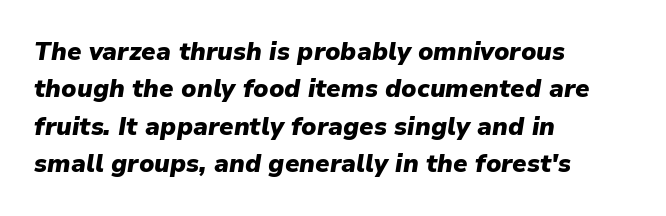
{"italic": "yes", "lean": "right", "slant_degrees": 9, "bold": "yes", "underline": "no", "align": "left", "line_spacing": "normal", "line_spacing_ratio": 1.5, "letter_spacing": "normal", "letter_spacing_em": 0.0, "glyph_px": 25}
